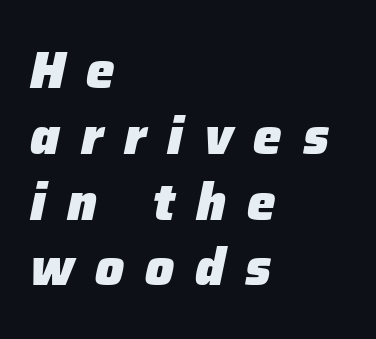
Q: Is the text bold? A: Yes.
Q: Is the text italic (slanted)? A: Yes, it leans right by about 12 degrees.
Q: Is the text underlined? A: No.
Q: How is the paragraph aligned? A: Left-aligned.
Q: Is the spacing between letters normal or unusually wide? A: Unusually wide.
Q: Is the spacing between lines tight, normal or loose? A: Normal.
Q: Width (condensed, normal, or wide)? A: Normal.
Q: Stroke contrast? A: Low.
Q: x-height? A: Medium.
Q: Monospaced? A: No.
